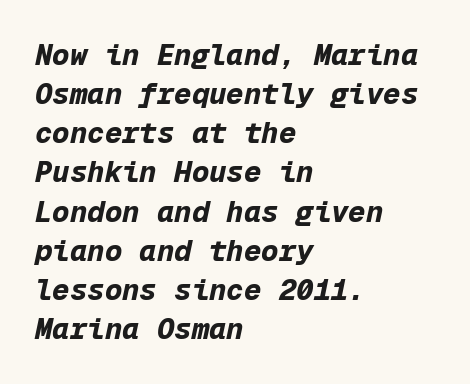
Q: Is the text bold? A: Yes.
Q: Is the text italic (slanted)? A: Yes, it leans right by about 12 degrees.
Q: Is the text underlined? A: No.
Q: How is the paragraph aligned? A: Left-aligned.
Q: Is the spacing between letters normal or unusually wide? A: Normal.
Q: Is the spacing between lines tight, normal or loose? A: Normal.
Q: Width (condensed, normal, or wide)? A: Normal.
Q: Stroke contrast? A: Low.
Q: x-height? A: Medium.
Q: Monospaced? A: Yes.
